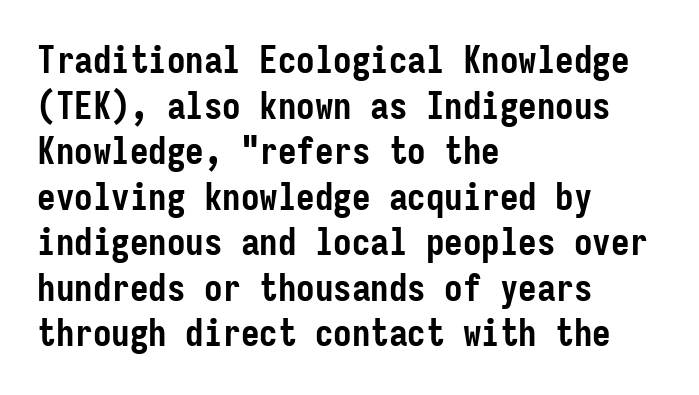
Is there any slant? The stems are plumb. Decoration check: the copy has no underline. Serif or sans? Sans — the stroke terminals are bare. Spacing verdict: monospaced, one width for all characters. Line beginnings align vertically; line endings do not.
